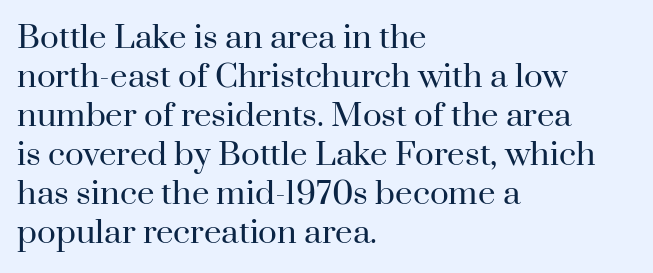
{"serif": "yes", "italic": "no", "bold": "no", "weight": "regular", "width": "normal", "stroke_contrast": "high", "x_height": "small", "monospaced": "no", "underline": "no", "align": "left", "line_spacing": "normal", "line_spacing_ratio": 1.26, "letter_spacing": "normal", "letter_spacing_em": 0.0, "glyph_px": 31}
